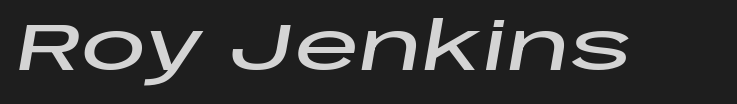
{"italic": "yes", "lean": "right", "slant_degrees": 10, "width": "wide", "stroke_contrast": "low", "x_height": "large", "monospaced": "no", "underline": "no", "letter_spacing": "normal", "letter_spacing_em": 0.0, "glyph_px": 65}
